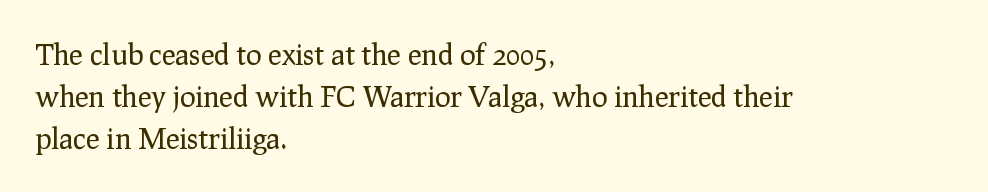
The image shows 29 px regular-weight serif type, upright; set left-aligned, normal line spacing (1.45x), normal letter spacing, not underlined; low stroke contrast and a medium x-height.
